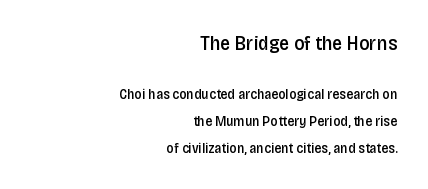
The sample has been set in demibold, a notch under bold. These lines stack with their right ends in a neat column. A typesetter would mark this as roman, not italic. Whoever set this chose breathing room over compactness in the vertical rhythm. Letters rest on an invisible, unmarked baseline. The letterforms sit shoulder to shoulder at normal distance.
